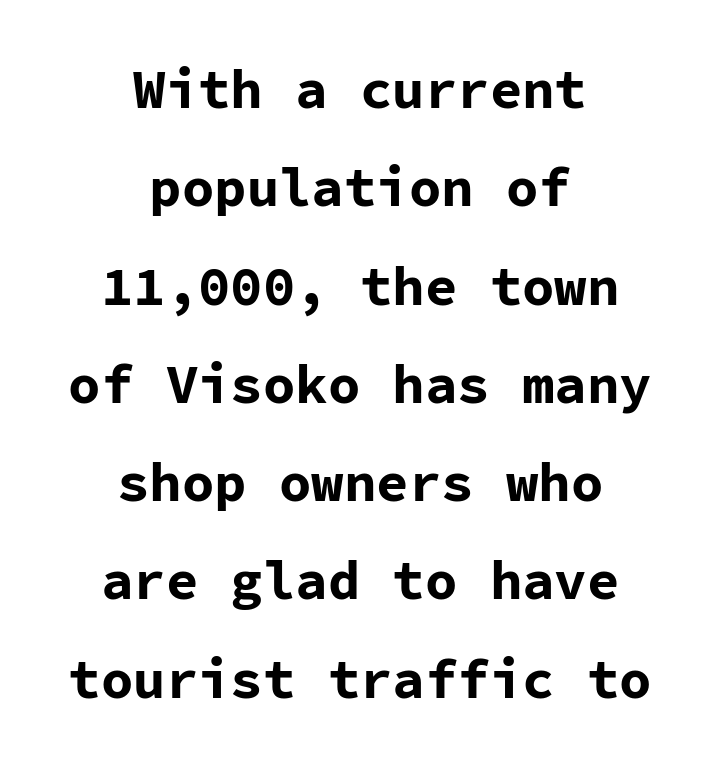
Type without underlining. Every row of glyphs is offset so its center matches the block's center. Every character here occupies the same horizontal width, giving the sample a typewriter-like rhythm. Look at the bottom of the vertical strokes: they stop flat, with no serifs. Spacing between characters is what you'd get straight out of the box.
